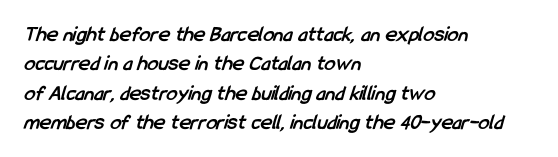
Q: Is the text bold? A: Yes.
Q: Is the text underlined? A: No.
Q: How is the paragraph aligned? A: Left-aligned.
Q: Is the spacing between letters normal or unusually wide? A: Normal.
Q: Is the spacing between lines tight, normal or loose? A: Normal.
